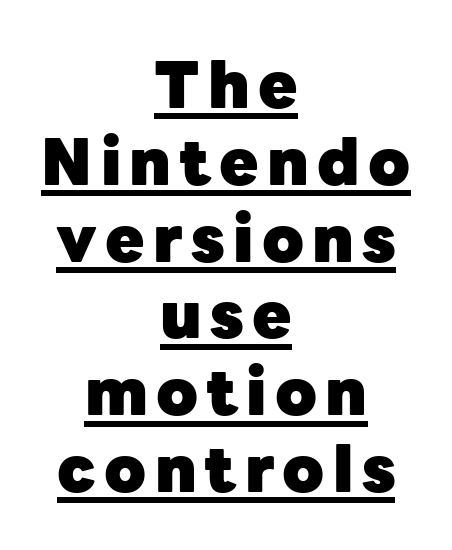
The image shows 64 px heavy sans-serif type, upright; set centered, line spacing 1.2x, underlined; low stroke contrast and a medium x-height.
